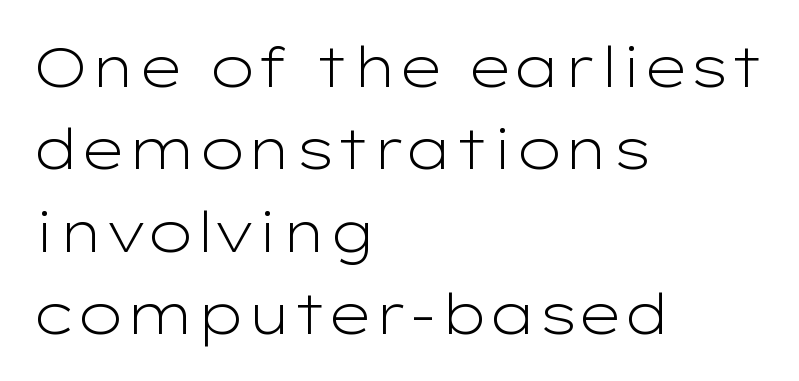
The image shows 55 px light, wide sans-serif type, upright; set left-aligned, normal line spacing (1.5x), normal letter spacing, not underlined; low stroke contrast and a medium x-height.
